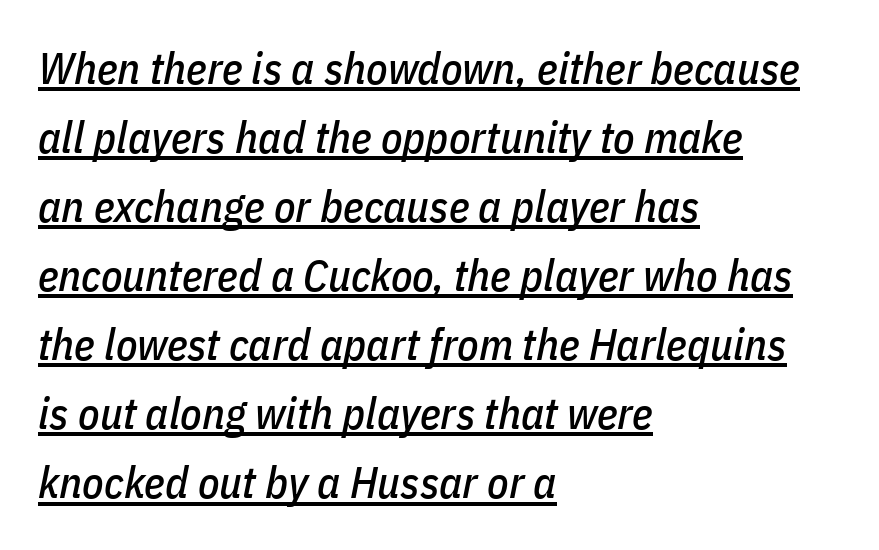
{"italic": "yes", "lean": "right", "slant_degrees": 11, "width": "condensed", "stroke_contrast": "low", "x_height": "medium", "monospaced": "no", "underline": "yes", "align": "left", "line_spacing": "normal", "line_spacing_ratio": 1.57, "letter_spacing": "normal", "letter_spacing_em": 0.0, "glyph_px": 44}
